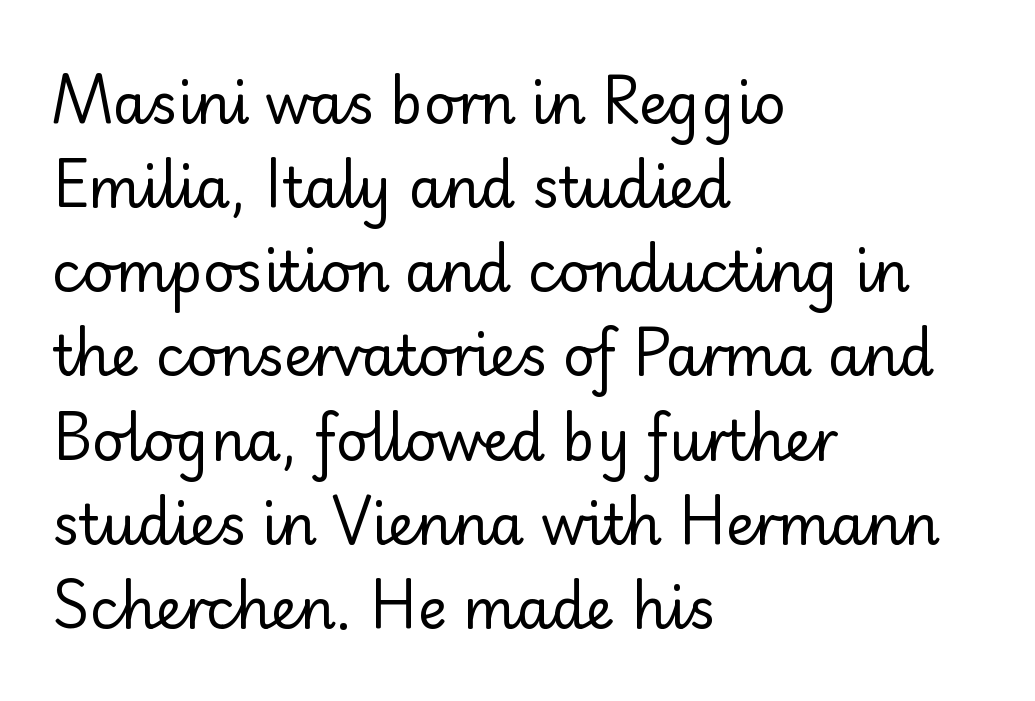
A typesetter would call this proportional, since set widths differ per character. The strokes are not fattened; the text isn't bold. Designer's note — italics off, roman on. Does the copy run flush right? No — it runs flush left. Lines of text with bare space underneath.
